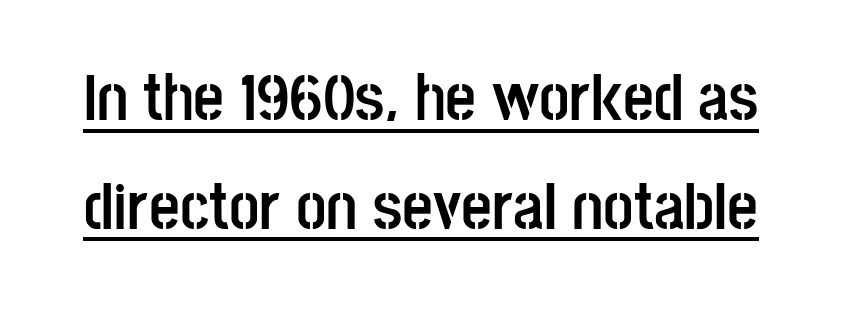
Nobody touched the tracking dial on this one. Here the designer chose a conventional face with non-uniform glyph widths. Are there feet on the stems? There aren't — it's a sans. Successive baselines arrive at the customary interval. Italic: no, the glyphs are upright roman.
